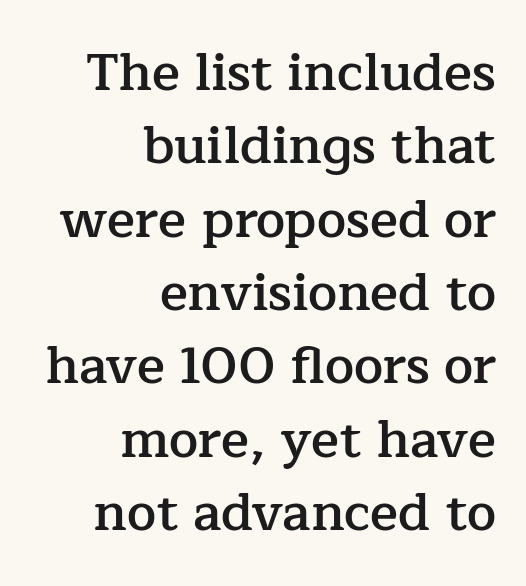
{"serif": "yes", "italic": "no", "bold": "semi", "weight": "semibold", "width": "normal", "stroke_contrast": "low", "x_height": "medium", "monospaced": "no", "underline": "no", "align": "right", "line_spacing": "normal", "line_spacing_ratio": 1.41, "letter_spacing": "normal", "letter_spacing_em": 0.0, "glyph_px": 52}
